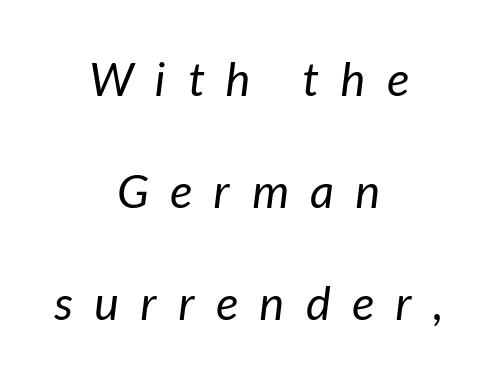
Vertical spacing — loose. Letters have the restrained weight of plain body copy at most. A bare baseline throughout the passage. The letters are slanted; this is an italic face.
